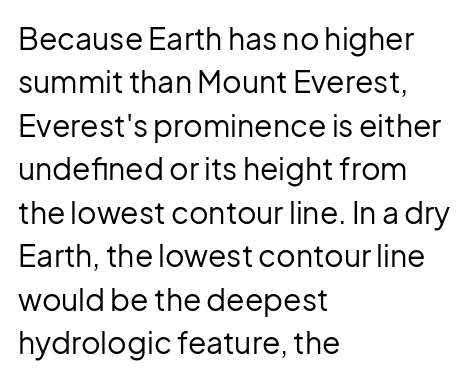
{"serif": "no", "italic": "no", "bold": "no", "weight": "regular", "width": "normal", "stroke_contrast": "low", "x_height": "medium", "monospaced": "no", "underline": "no", "align": "left", "line_spacing": "normal", "line_spacing_ratio": 1.45, "letter_spacing": "normal", "letter_spacing_em": 0.0, "glyph_px": 30}
